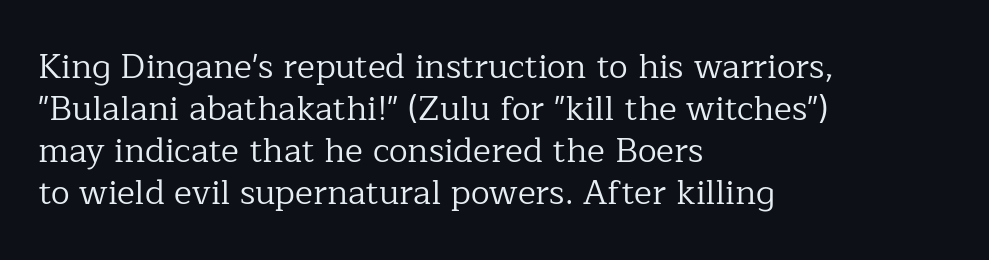
Stroke thickness stays within the range of a standard reading face or lighter. Is there any slant? The stems are plumb. This sample has the flowing, uneven cadence of proportional lettering. Unmarked baselines from the first word to the last. The lines are quadded left. Students, note that the glyphs here touch the page at normal intervals.
